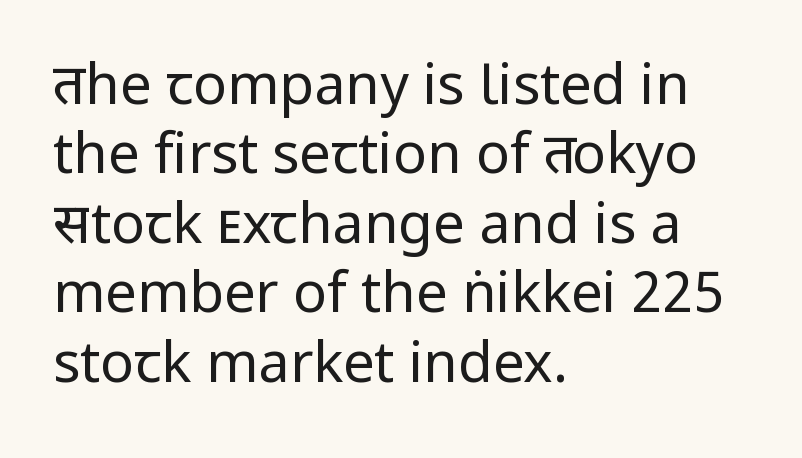
If you drew a line through each stem, it would be perfectly vertical. The passage shown is not underscored anywhere. Typographically, this falls in the sans-serif category. Here the glyphs are tracked normally, forming tight word shapes. You could not count columns in this text — the font is proportionally spaced. Weight: regular or lighter.
